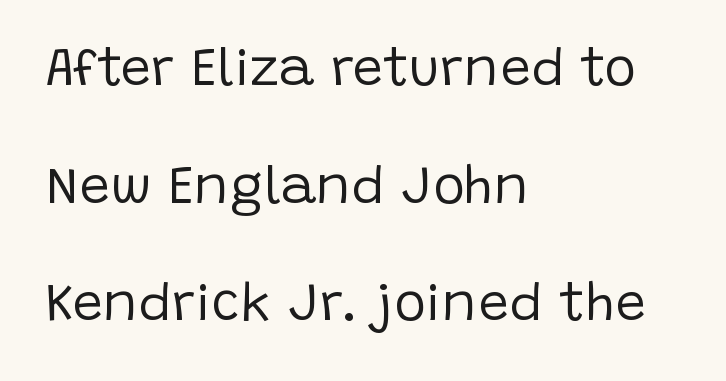
The image shows 54 px regular-weight sans-serif type, upright; set left-aligned, loose line spacing (2.18x), normal letter spacing, not underlined; low stroke contrast and a large x-height.
